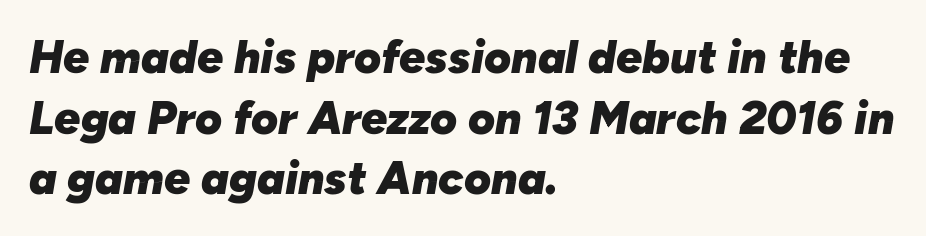
Q: Is the text bold? A: Yes.
Q: Is the text italic (slanted)? A: Yes, it leans right by about 10 degrees.
Q: Is the text underlined? A: No.
Q: How is the paragraph aligned? A: Left-aligned.
Q: Is the spacing between letters normal or unusually wide? A: Normal.
Q: Is the spacing between lines tight, normal or loose? A: Normal.
Q: Width (condensed, normal, or wide)? A: Normal.
Q: Stroke contrast? A: Low.
Q: x-height? A: Medium.
Q: Monospaced? A: No.
